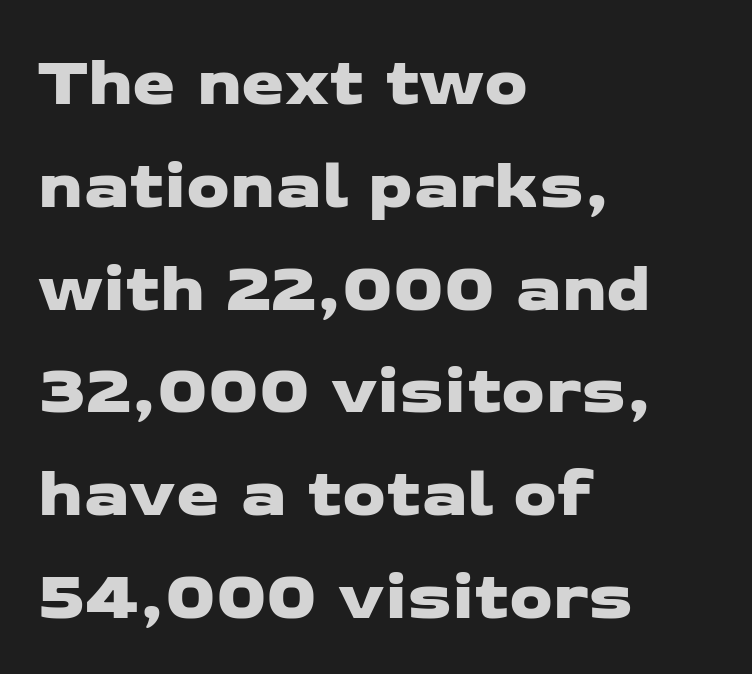
Bare-footed words on every line. Layout note: lines flush left. Varying glyph widths throughout — classic text-font behaviour. A typesetter would label this face a sans. The designer left line spacing at the default.
